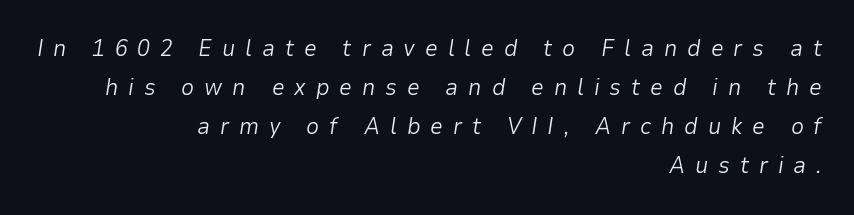
Q: Is the text bold? A: No.
Q: Is the text italic (slanted)? A: Yes, it leans right by about 9 degrees.
Q: Is the text underlined? A: No.
Q: How is the paragraph aligned? A: Right-aligned.
Q: Is the spacing between letters normal or unusually wide? A: Unusually wide.
Q: Is the spacing between lines tight, normal or loose? A: Normal.
